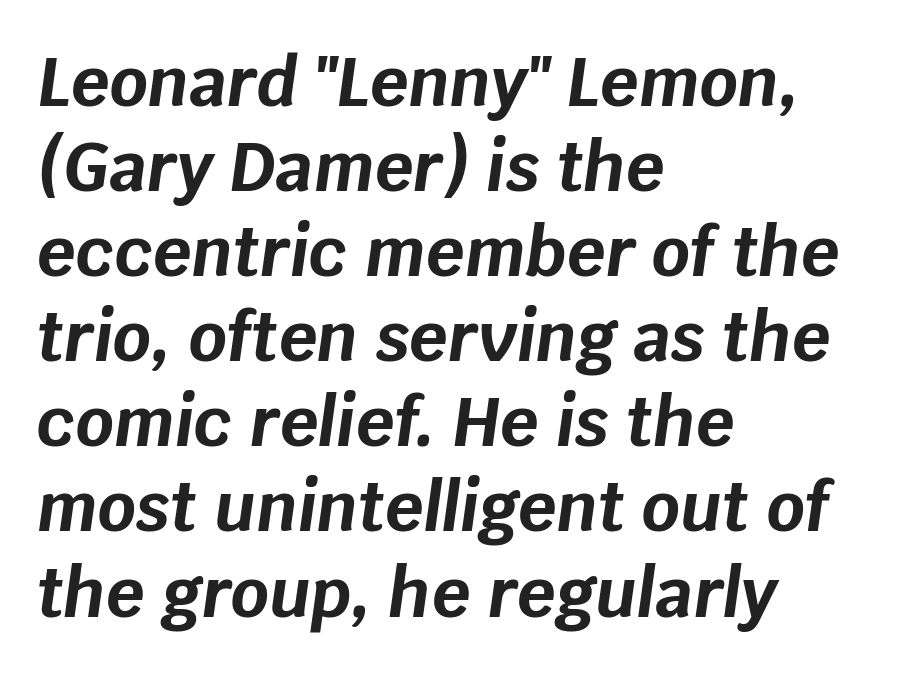
{"italic": "yes", "lean": "right", "slant_degrees": 8, "bold": "yes", "weight": "bold", "width": "normal", "stroke_contrast": "low", "x_height": "large", "monospaced": "no", "underline": "no", "align": "left", "line_spacing": "normal", "line_spacing_ratio": 1.27, "letter_spacing": "normal", "letter_spacing_em": 0.0, "glyph_px": 67}
